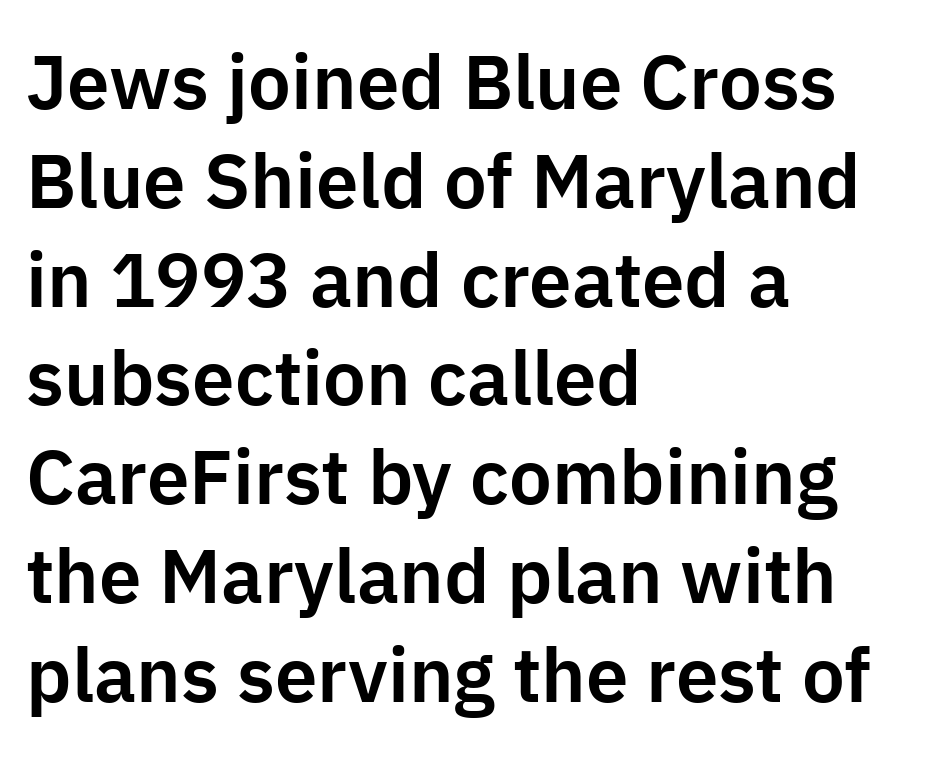
{"serif": "no", "italic": "no", "width": "normal", "stroke_contrast": "low", "x_height": "medium", "monospaced": "no", "underline": "no", "align": "left", "line_spacing": "normal", "line_spacing_ratio": 1.3, "letter_spacing": "normal", "letter_spacing_em": 0.0, "glyph_px": 76}
